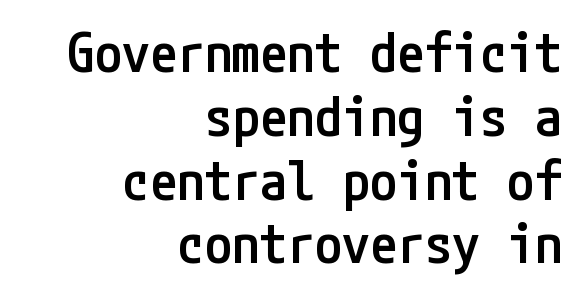
Q: Is the text bold? A: Semi-bold.
Q: Is the text italic (slanted)? A: No, it is upright.
Q: Is the typeface a serif or a sans-serif typeface? A: Sans-serif.
Q: Is the text underlined? A: No.
Q: How is the paragraph aligned? A: Right-aligned.
Q: Is the spacing between letters normal or unusually wide? A: Normal.
Q: Width (condensed, normal, or wide)? A: Condensed.
Q: Stroke contrast? A: Low.
Q: x-height? A: Medium.
